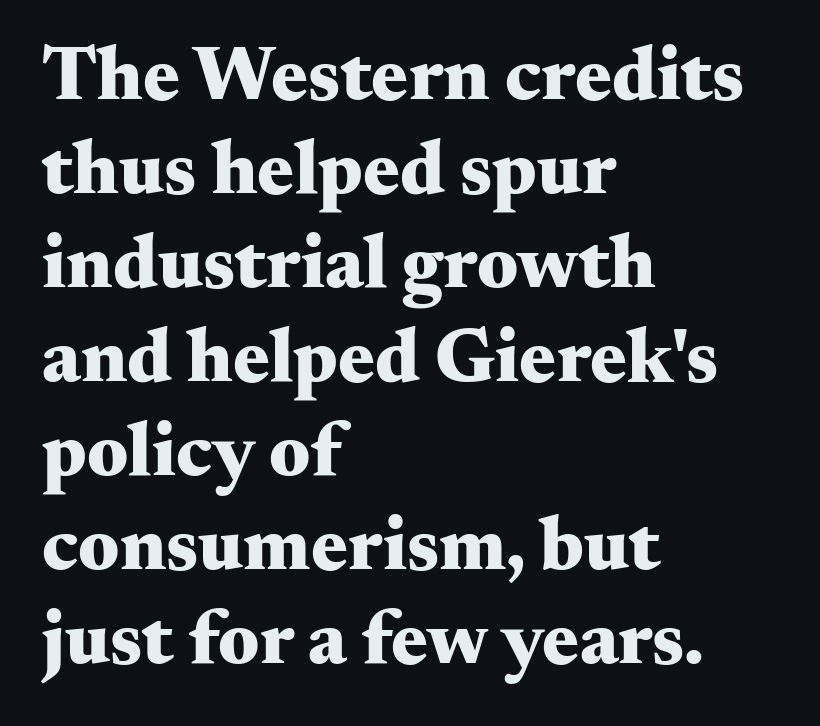
Bare-footed words on every line. Spacing verdict: proportional, widths tailored to each character. The rendering keeps characters at their native spacing. The glyphs in this specimen are seriffed. You can tell it's not italic because the verticals are truly vertical.
